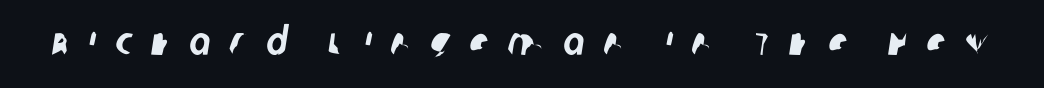
{"serif": "no", "width": "condensed", "stroke_contrast": "low", "x_height": "large", "monospaced": "no", "underline": "no", "letter_spacing": "wide", "letter_spacing_em": 0.49, "glyph_px": 39}
